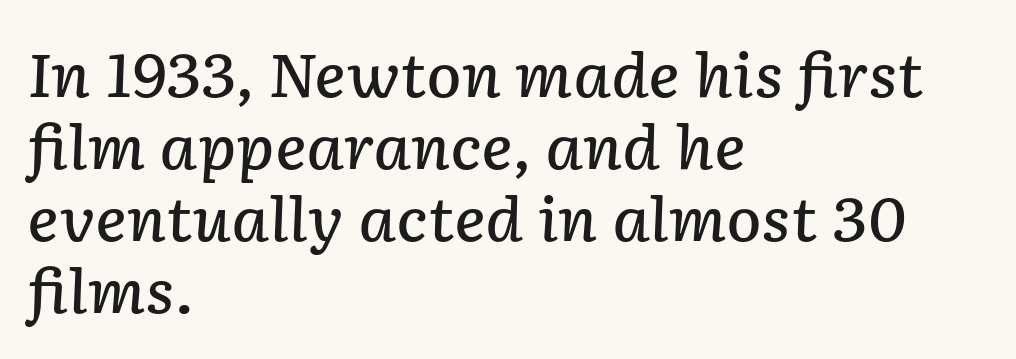
The image shows 59 px semibold type, italic (leaning right); set left-aligned, line spacing 1.22x, normal letter spacing, not underlined; low stroke contrast and a medium x-height.
